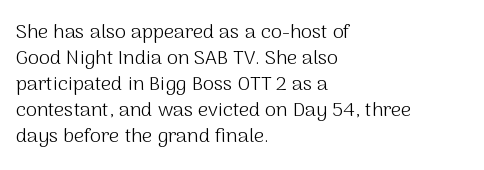
The image shows 20 px text type, upright; set left-aligned, normal line spacing (1.3x), normal letter spacing, not underlined.
